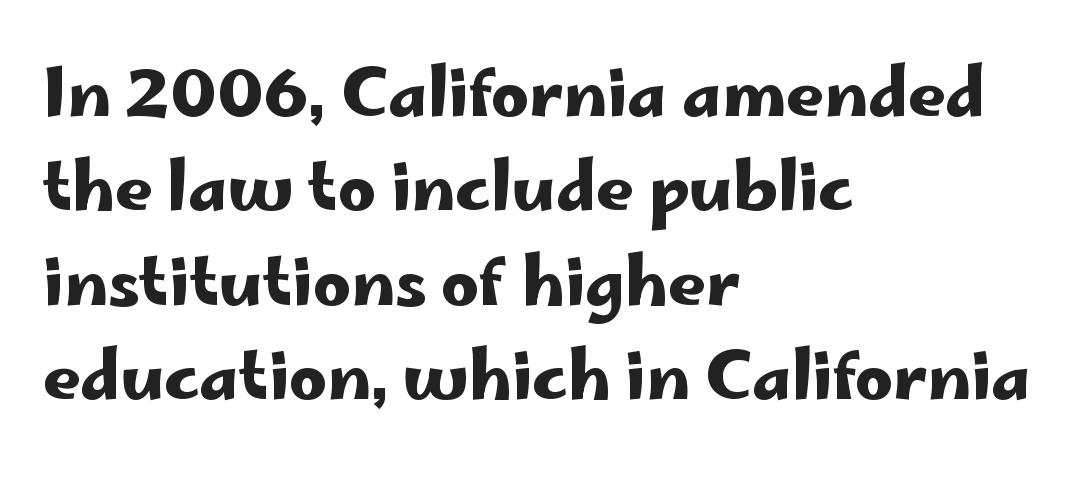
Bare-footed words on every line. In terms of posture, this sample is upright. Regarding leading, the lines here are spaced in the standard way. Short and long lines alike share a common starting point at left.
